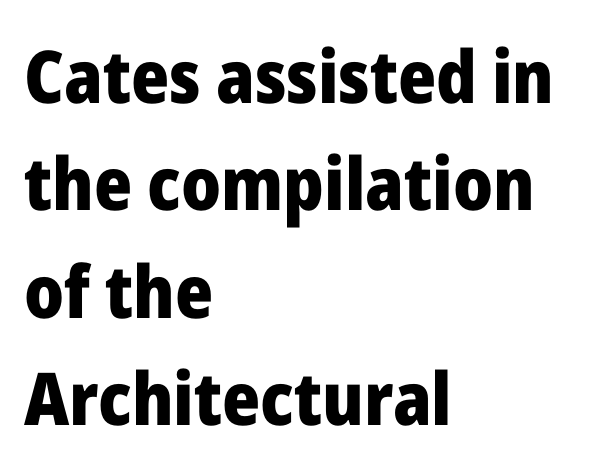
Between one letter and the next there's only the usual sliver of space. Do the characters align in a grid? No, the font is proportional. A roman cut, with each character standing at attention. The text was rendered using a sans face with plain stroke endings. The designer left line spacing at the default.
